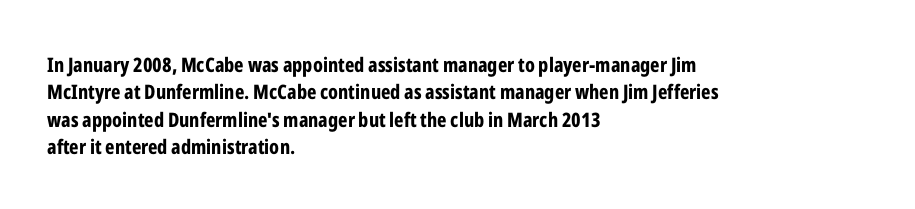
The image shows 20 px bold type, upright; set left-aligned, normal line spacing (1.37x), normal letter spacing, not underlined.
